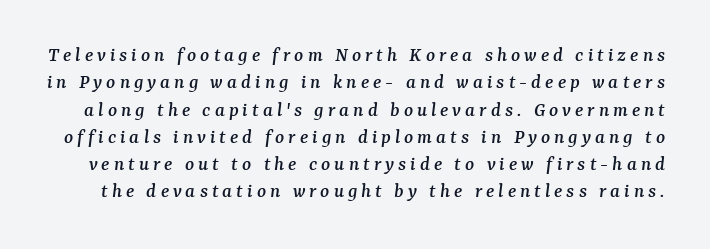
{"italic": "yes", "lean": "right", "slant_degrees": 7, "underline": "no", "line_spacing": "normal", "line_spacing_ratio": 1.3, "glyph_px": 21}
